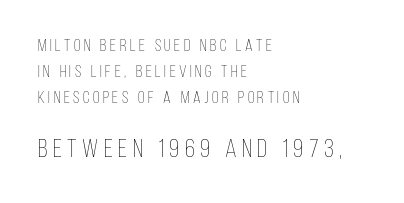
{"italic": "no", "bold": "no", "underline": "no", "align": "left", "line_spacing": "normal", "line_spacing_ratio": 1.54, "letter_spacing": "wide", "letter_spacing_em": 0.21, "larger_block": "second", "size_ratio": 1.53, "glyph_px": 26}
